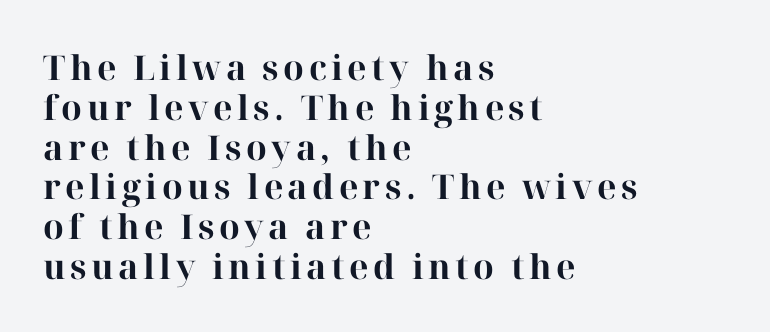
Q: Is the text bold? A: Yes.
Q: Is the text italic (slanted)? A: No, it is upright.
Q: Is the typeface a serif or a sans-serif typeface? A: Serif.
Q: Is the text underlined? A: No.
Q: How is the paragraph aligned? A: Left-aligned.
Q: Width (condensed, normal, or wide)? A: Normal.
Q: Stroke contrast? A: High.
Q: x-height? A: Medium.
Q: Monospaced? A: No.
